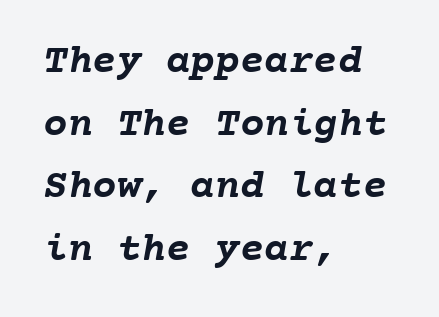
Q: Is the text bold? A: Yes.
Q: Is the text underlined? A: No.
Q: How is the paragraph aligned? A: Left-aligned.
Q: Is the spacing between letters normal or unusually wide? A: Normal.
Q: Is the spacing between lines tight, normal or loose? A: Normal.
Q: Width (condensed, normal, or wide)? A: Normal.
Q: Stroke contrast? A: Low.
Q: x-height? A: Medium.
Q: Monospaced? A: Yes.
